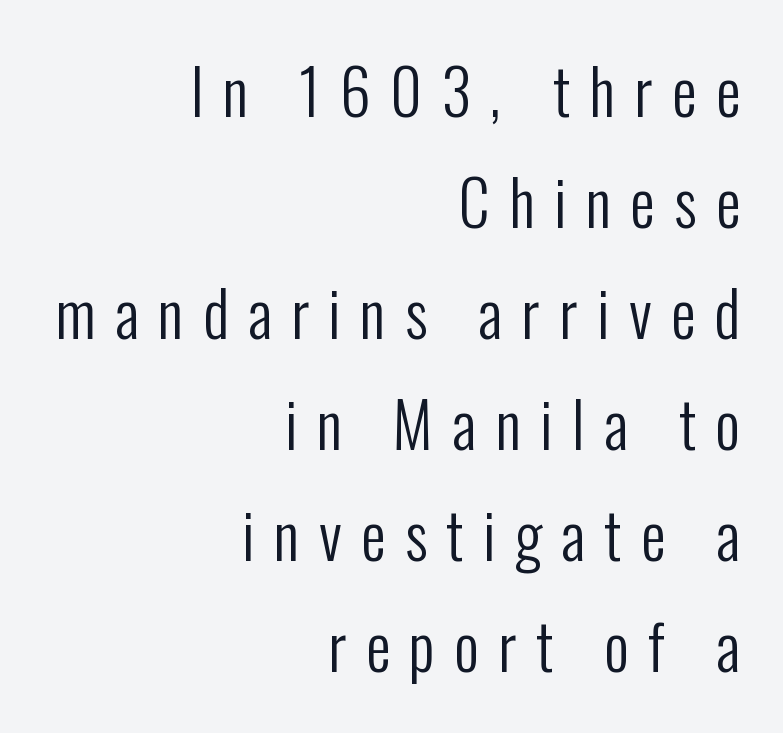
Q: Is the text bold? A: No.
Q: Is the text italic (slanted)? A: No, it is upright.
Q: Is the typeface a serif or a sans-serif typeface? A: Sans-serif.
Q: Is the text underlined? A: No.
Q: How is the paragraph aligned? A: Right-aligned.
Q: Is the spacing between letters normal or unusually wide? A: Unusually wide.
Q: Width (condensed, normal, or wide)? A: Condensed.
Q: Stroke contrast? A: Low.
Q: x-height? A: Medium.
Q: Monospaced? A: No.
